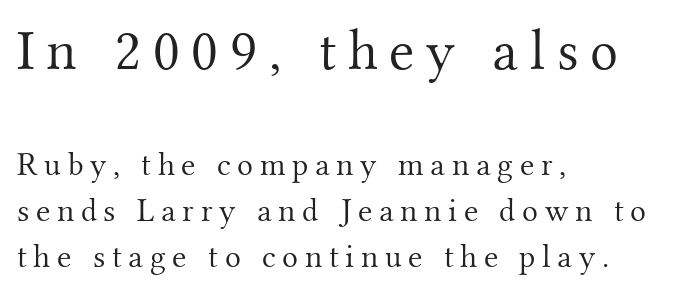
{"serif": "yes", "italic": "no", "bold": "no", "weight": "light", "width": "normal", "stroke_contrast": "medium", "x_height": "small", "monospaced": "no", "underline": "no", "align": "left", "line_spacing": "normal", "line_spacing_ratio": 1.4, "letter_spacing": "wide", "letter_spacing_em": 0.2, "larger_block": "first", "size_ratio": 1.76, "glyph_px": 58}
